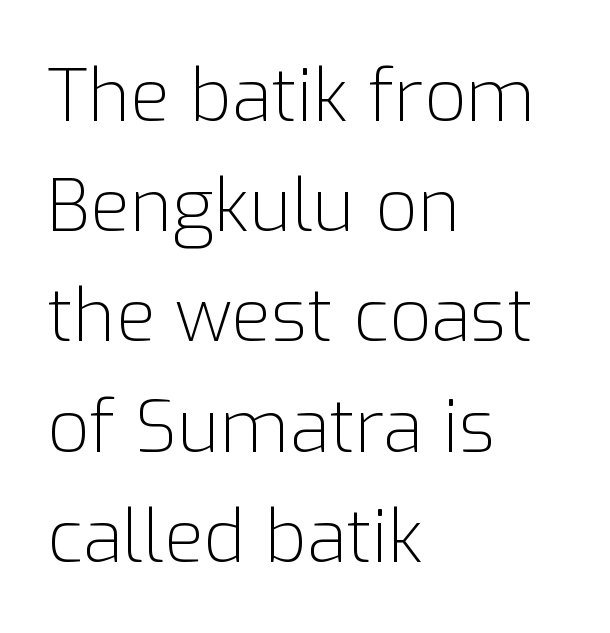
{"serif": "no", "italic": "no", "bold": "no", "weight": "light", "width": "normal", "stroke_contrast": "low", "x_height": "medium", "monospaced": "no", "underline": "no", "align": "left", "line_spacing": "normal", "line_spacing_ratio": 1.51, "letter_spacing": "normal", "letter_spacing_em": 0.0, "glyph_px": 73}
